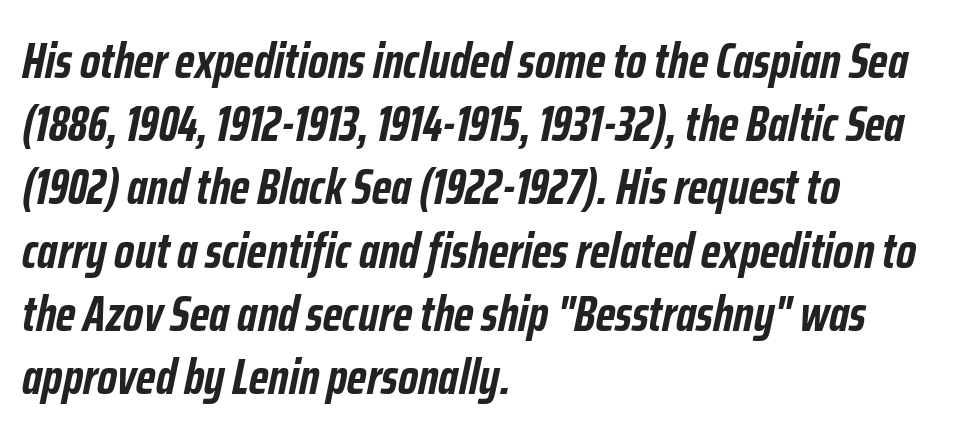
The image shows 49 px semibold, condensed type, italic (leaning right); set left-aligned, normal line spacing (1.29x), normal letter spacing, not underlined; low stroke contrast and a medium x-height.
